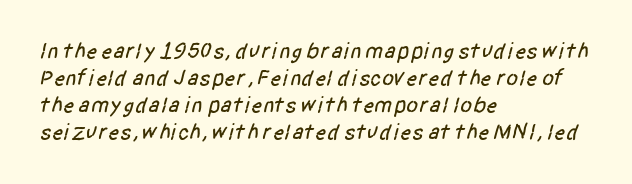
{"underline": "no", "align": "left", "line_spacing_ratio": 1.22, "letter_spacing": "normal", "letter_spacing_em": 0.0, "glyph_px": 22}
